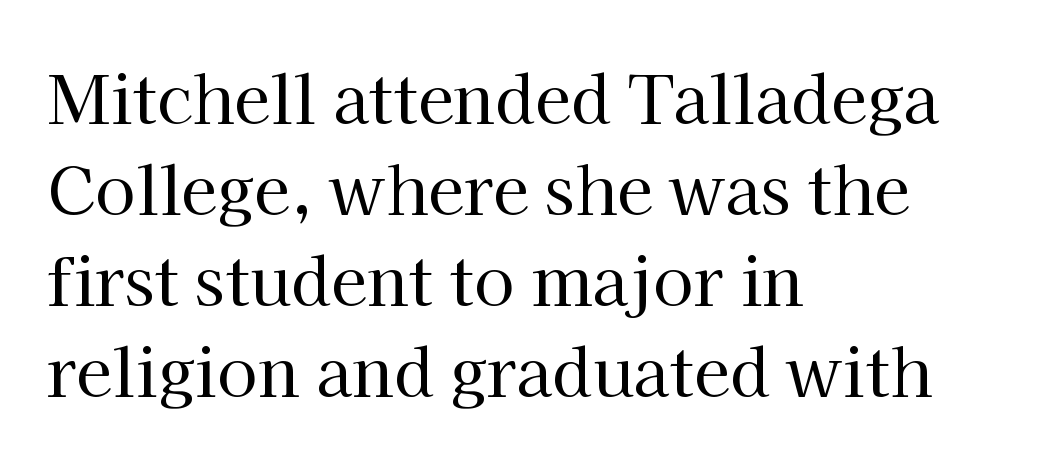
{"serif": "yes", "italic": "no", "bold": "no", "weight": "regular", "width": "normal", "stroke_contrast": "high", "x_height": "medium", "monospaced": "no", "underline": "no", "align": "left", "line_spacing": "normal", "line_spacing_ratio": 1.38, "letter_spacing": "normal", "letter_spacing_em": 0.0, "glyph_px": 66}
